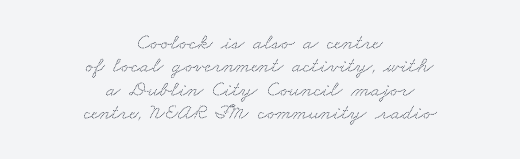
Compared with typical body copy, the letter spacing here is the same. The rendering uses a small line-height, squeezing the rows. Just letters on the line, the space beneath them empty. The lines in this sample share a center point and differ in where they start and stop.
